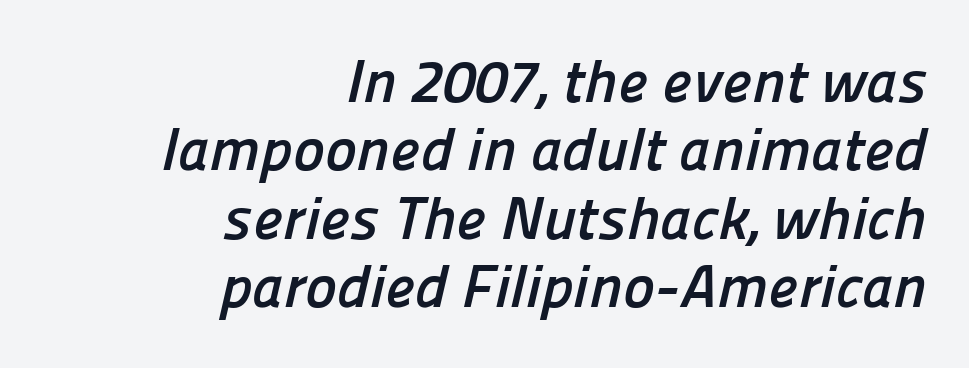
The image shows 60 px semibold sans-serif type; set right-aligned, tight line spacing (1.14x), normal letter spacing, not underlined; low stroke contrast and a medium x-height.
